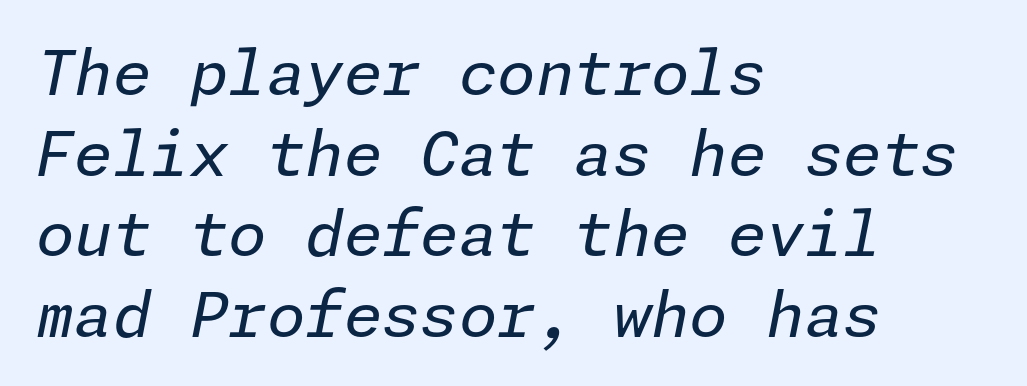
Q: Is the text bold? A: No.
Q: Is the text italic (slanted)? A: Yes, it leans right by about 11 degrees.
Q: Is the text underlined? A: No.
Q: How is the paragraph aligned? A: Left-aligned.
Q: Is the spacing between letters normal or unusually wide? A: Normal.
Q: Is the spacing between lines tight, normal or loose? A: Normal.
Q: Width (condensed, normal, or wide)? A: Normal.
Q: Stroke contrast? A: Low.
Q: x-height? A: Medium.
